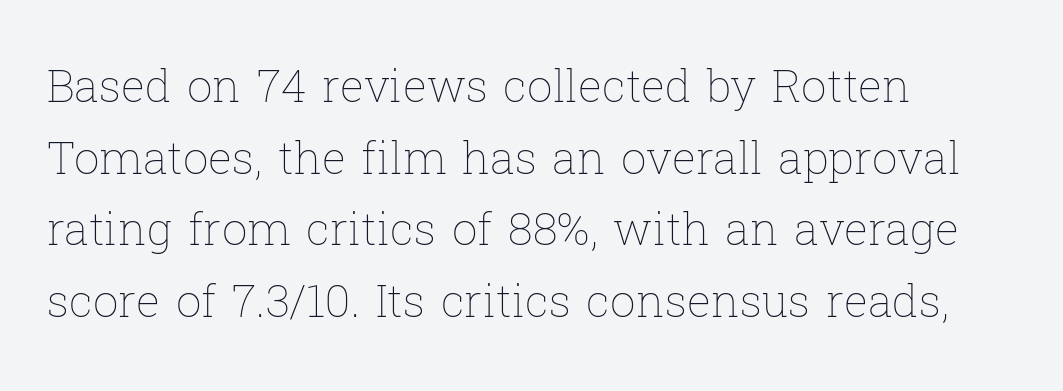
{"italic": "no", "bold": "no", "weight": "thin", "width": "normal", "stroke_contrast": "low", "x_height": "medium", "monospaced": "no", "underline": "no", "align": "left", "line_spacing": "normal", "line_spacing_ratio": 1.59, "letter_spacing": "normal", "letter_spacing_em": 0.0, "glyph_px": 45}
